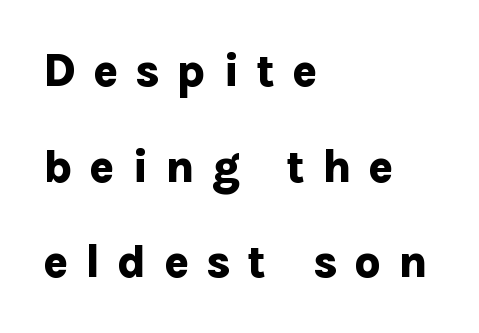
Q: Is the text bold? A: Yes.
Q: Is the text italic (slanted)? A: No, it is upright.
Q: Is the typeface a serif or a sans-serif typeface? A: Sans-serif.
Q: Is the text underlined? A: No.
Q: How is the paragraph aligned? A: Left-aligned.
Q: Is the spacing between letters normal or unusually wide? A: Unusually wide.
Q: Is the spacing between lines tight, normal or loose? A: Loose.
Q: Width (condensed, normal, or wide)? A: Normal.
Q: Stroke contrast? A: Low.
Q: x-height? A: Medium.
Q: Monospaced? A: No.
